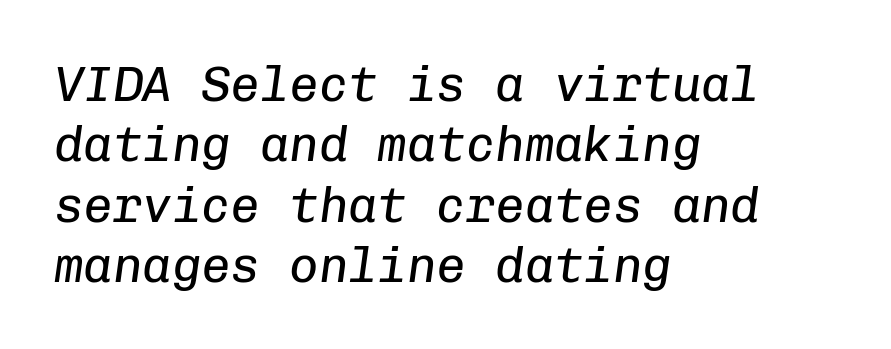
Observe the lean: these are italic letterforms. Each letter, wide or thin by design, is forced into the same width here. The paragraph shown leans on its left margin. Spacing between characters is what you'd get straight out of the box. Just letters on the line, the space beneath them empty.
